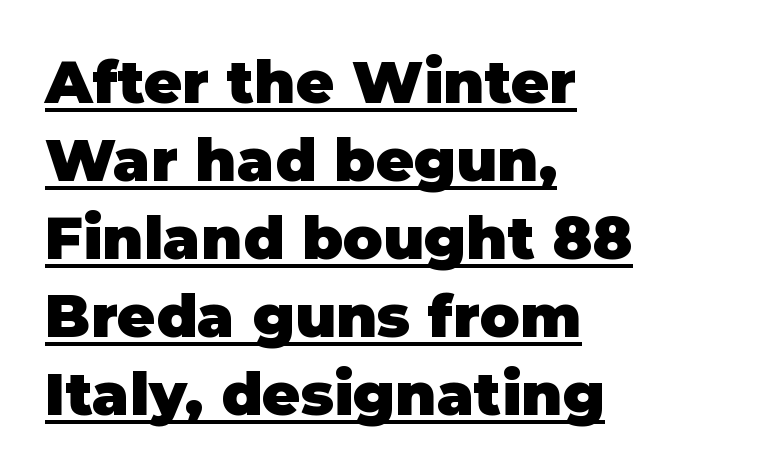
The image shows 59 px heavy sans-serif type, upright; set left-aligned, normal line spacing (1.32x), normal letter spacing, underlined; low stroke contrast and a large x-height.
